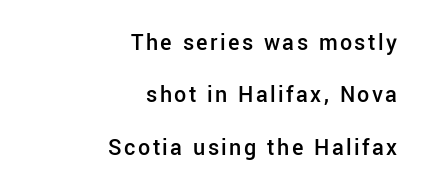
Q: Is the text bold? A: Semi-bold.
Q: Is the text italic (slanted)? A: No, it is upright.
Q: Is the text underlined? A: No.
Q: How is the paragraph aligned? A: Right-aligned.
Q: Is the spacing between lines tight, normal or loose? A: Loose.
